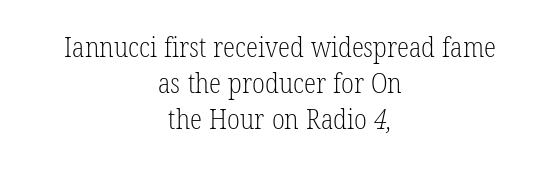
The image shows 28 px light, condensed serif type; set centered, normal line spacing (1.29x), normal letter spacing, not underlined; low stroke contrast and a medium x-height.
